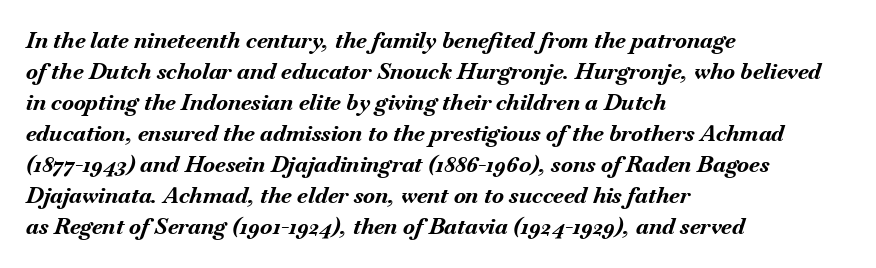
{"italic": "yes", "lean": "right", "slant_degrees": 18, "bold": "yes", "underline": "no", "align": "left", "line_spacing": "normal", "line_spacing_ratio": 1.41, "letter_spacing": "normal", "letter_spacing_em": 0.0, "glyph_px": 22}
